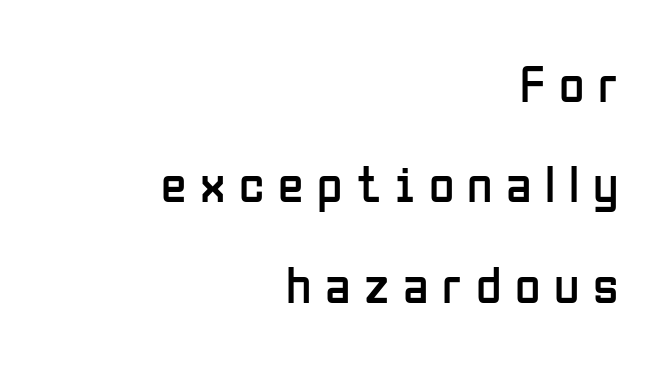
The image shows 52 px regular-weight, condensed sans-serif type, upright; set right-aligned, loose line spacing (1.93x), unusually wide letter spacing (+0.26 em), not underlined; low stroke contrast and a medium x-height.
